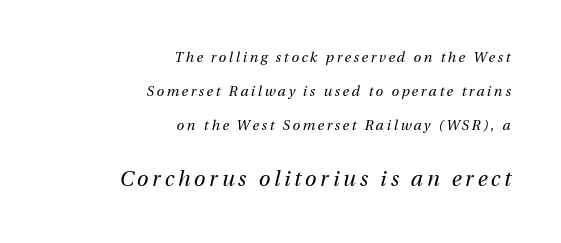
Widely set lines give the paragraph a tall, airy silhouette. A typesetter would mark this as italic. Typesetter's note — lower block bumped up in size, upper block left smaller. Teacher's note: observe the even right margin — that is flush-right alignment.
